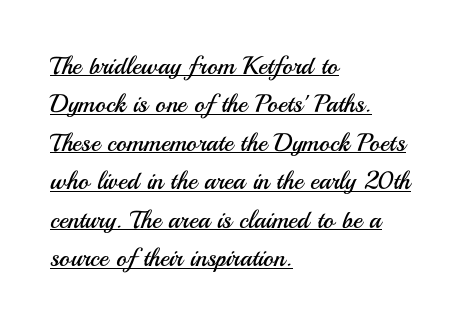
Casual observation: everything's shoved over to the left. Rows of type keep a routine distance in the vertical direction. Is this a heavy cut? Hardly; it is regular or lighter. These characters rest on top of a visible drawn line.
